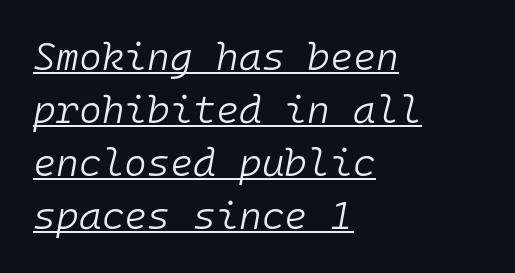
{"italic": "yes", "lean": "right", "slant_degrees": 10, "bold": "no", "weight": "light", "width": "normal", "stroke_contrast": "low", "x_height": "medium", "monospaced": "yes", "underline": "yes", "align": "left", "line_spacing": "normal", "line_spacing_ratio": 1.36, "letter_spacing": "normal", "letter_spacing_em": 0.0, "glyph_px": 39}
